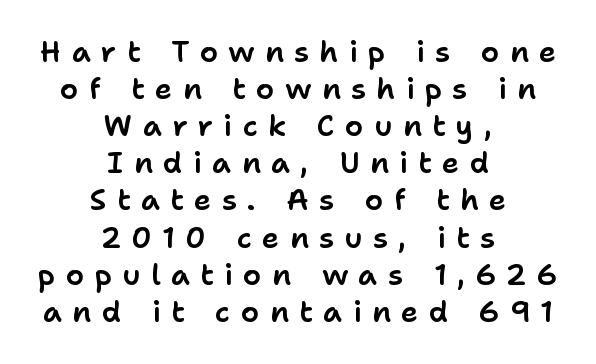
Q: Is the text italic (slanted)? A: No, it is upright.
Q: Is the typeface a serif or a sans-serif typeface? A: Sans-serif.
Q: Is the text underlined? A: No.
Q: How is the paragraph aligned? A: Centered.
Q: Is the spacing between letters normal or unusually wide? A: Unusually wide.
Q: Is the spacing between lines tight, normal or loose? A: Normal.
Q: Width (condensed, normal, or wide)? A: Normal.
Q: Stroke contrast? A: Low.
Q: x-height? A: Medium.
Q: Monospaced? A: No.
